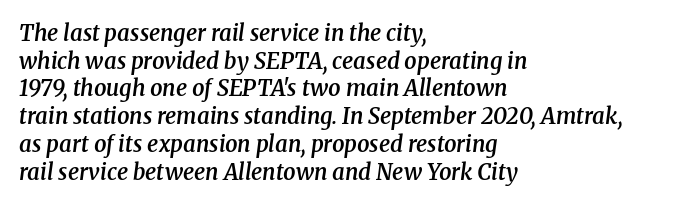
The image shows 22 px text type, italic (leaning right); set left-aligned, normal line spacing (1.26x), normal letter spacing, not underlined.
